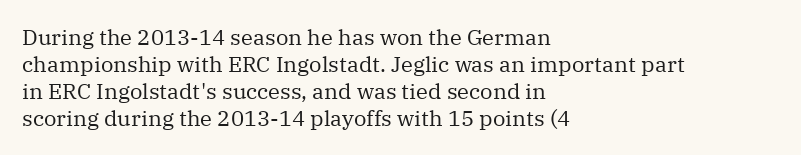
Honestly, the letter spacing is just normal — you wouldn't notice it. A student would call this left alignment; a typographer would say flush left, rag right. The font sits on the lighter half of the weight spectrum, regular included. Just letters on the line, the space beneath them empty.
